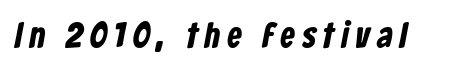
Q: Is the typeface a serif or a sans-serif typeface? A: Sans-serif.
Q: Is the text underlined? A: No.
Q: Is the spacing between letters normal or unusually wide? A: Unusually wide.
Q: Width (condensed, normal, or wide)? A: Condensed.
Q: Stroke contrast? A: Low.
Q: x-height? A: Medium.
Q: Monospaced? A: No.
